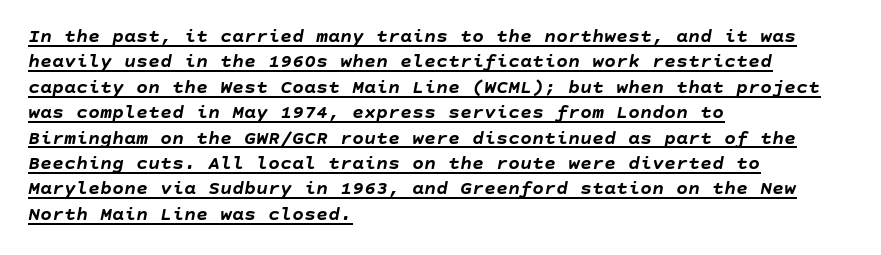
The image shows 20 px bold type, italic (leaning right); set left-aligned, normal line spacing (1.27x), normal letter spacing, underlined.
